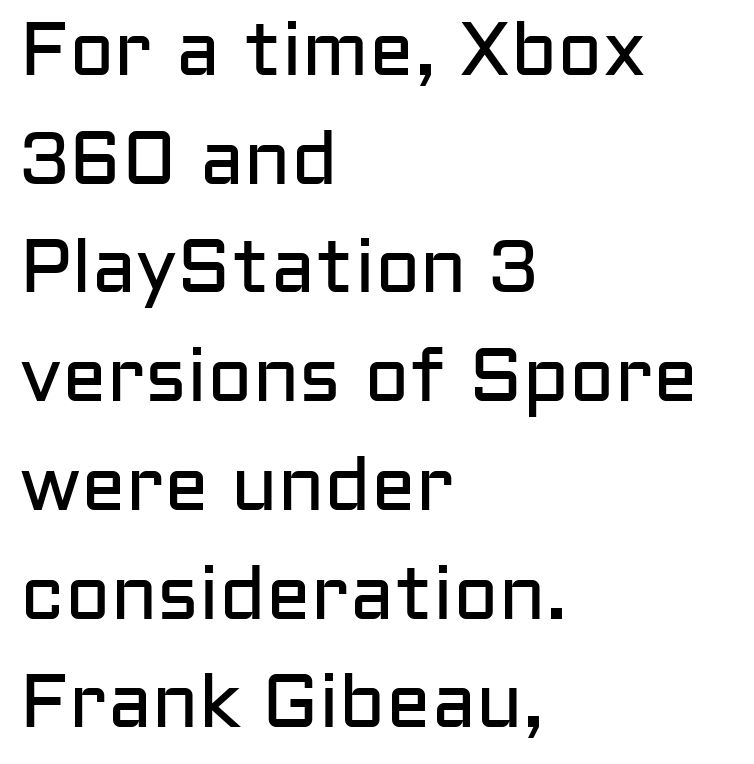
The image shows 75 px regular-weight sans-serif type, upright; set left-aligned, normal line spacing (1.45x), normal letter spacing, not underlined; low stroke contrast and a medium x-height.
